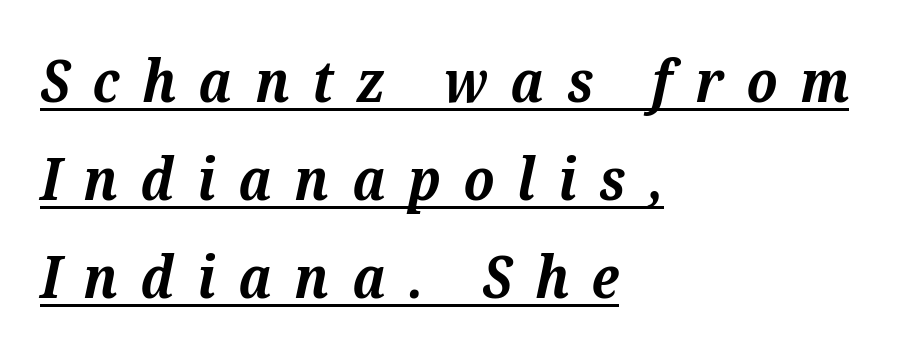
The image shows 58 px bold serif type, italic (leaning right); set left-aligned, normal line spacing (1.69x), unusually wide letter spacing (+0.39 em), underlined; medium stroke contrast and a medium x-height.
